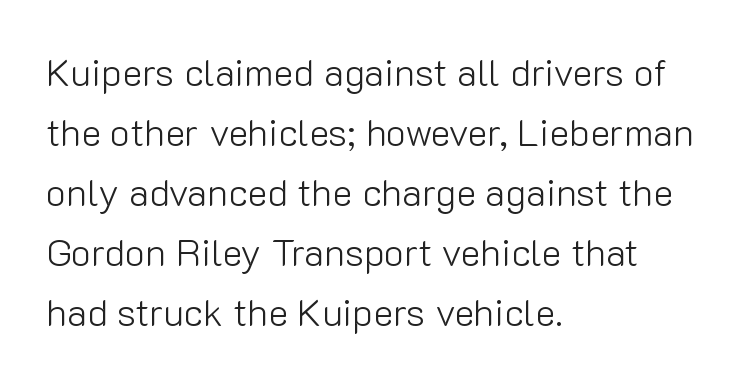
Plain, unruled lines of type. Serif or sans? Sans — the stroke terminals are bare. You could not count columns in this text — the font is proportionally spaced. The line-height multiplier appears to be the usual default.
